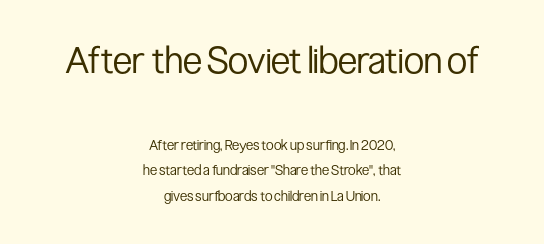
The image shows 37 px regular-weight, condensed sans-serif type, upright; set centered, line spacing 1.84x, normal letter spacing, not underlined; the first (top) block is 2.64x larger; low stroke contrast and a medium x-height.
